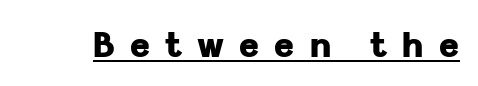
Q: Is the text bold? A: Yes.
Q: Is the text italic (slanted)? A: No, it is upright.
Q: Is the typeface a serif or a sans-serif typeface? A: Sans-serif.
Q: Is the text underlined? A: Yes.
Q: Is the spacing between letters normal or unusually wide? A: Unusually wide.
Q: Width (condensed, normal, or wide)? A: Normal.
Q: Stroke contrast? A: Low.
Q: x-height? A: Medium.
Q: Monospaced? A: No.
